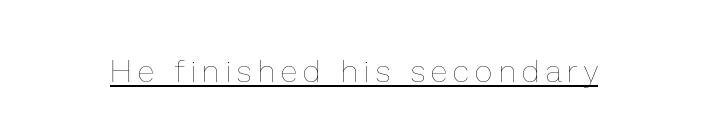
The image shows 31 px thin type, upright; set unusually wide letter spacing (+0.21 em), underlined; low stroke contrast and a medium x-height.
